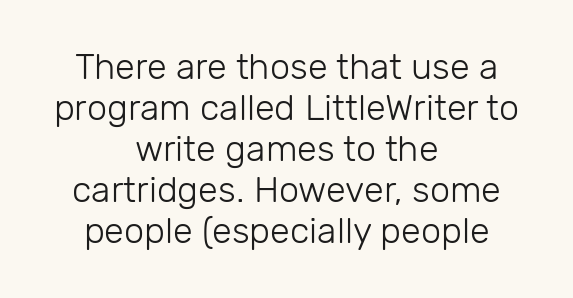
{"serif": "no", "italic": "no", "bold": "no", "weight": "light", "width": "normal", "stroke_contrast": "low", "x_height": "medium", "monospaced": "no", "underline": "no", "align": "center", "line_spacing": "tight", "line_spacing_ratio": 1.14, "letter_spacing": "normal", "letter_spacing_em": 0.0, "glyph_px": 36}
